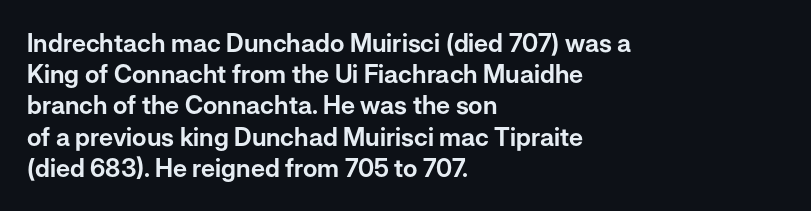
The image shows 25 px text type, upright; set left-aligned, normal line spacing (1.25x), normal letter spacing, not underlined.
